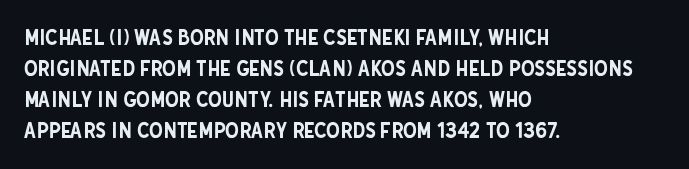
No italicization has been applied; the sample stays upright. The text block is weighted toward the left margin, trailing off unevenly rightward. Each row of text sits above clean, open space. Leading matches the norm, producing a regular column. Nobody touched the tracking dial on this one.
